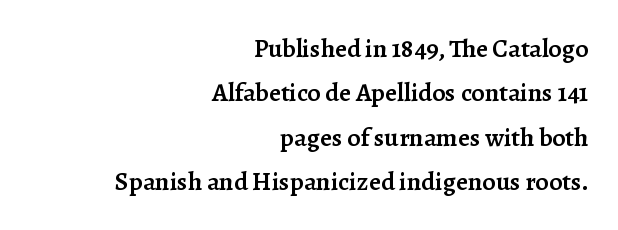
Q: Is the text bold? A: Semi-bold.
Q: Is the text italic (slanted)? A: No, it is upright.
Q: Is the text underlined? A: No.
Q: How is the paragraph aligned? A: Right-aligned.
Q: Is the spacing between letters normal or unusually wide? A: Normal.
